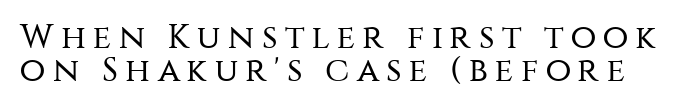
Q: Is the text bold? A: No.
Q: Is the text italic (slanted)? A: No, it is upright.
Q: Is the typeface a serif or a sans-serif typeface? A: Sans-serif.
Q: Is the text underlined? A: No.
Q: Is the spacing between letters normal or unusually wide? A: Unusually wide.
Q: Is the spacing between lines tight, normal or loose? A: Tight.
Q: Width (condensed, normal, or wide)? A: Normal.
Q: Stroke contrast? A: Medium.
Q: x-height? A: Large.
Q: Monospaced? A: No.
